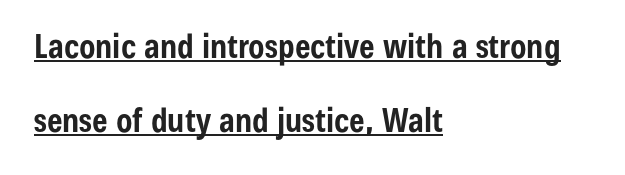
{"serif": "no", "italic": "no", "bold": "yes", "weight": "bold", "width": "condensed", "stroke_contrast": "low", "x_height": "medium", "monospaced": "no", "underline": "yes", "align": "left", "line_spacing": "loose", "line_spacing_ratio": 2.25, "letter_spacing": "normal", "letter_spacing_em": 0.0, "glyph_px": 33}
